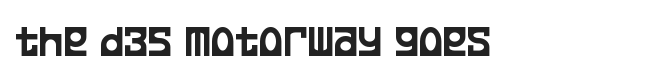
Q: Is the text italic (slanted)? A: No, it is upright.
Q: Is the typeface a serif or a sans-serif typeface? A: Sans-serif.
Q: Is the text underlined? A: No.
Q: Is the spacing between letters normal or unusually wide? A: Normal.
Q: Width (condensed, normal, or wide)? A: Condensed.
Q: Stroke contrast? A: Low.
Q: x-height? A: Large.
Q: Monospaced? A: No.
